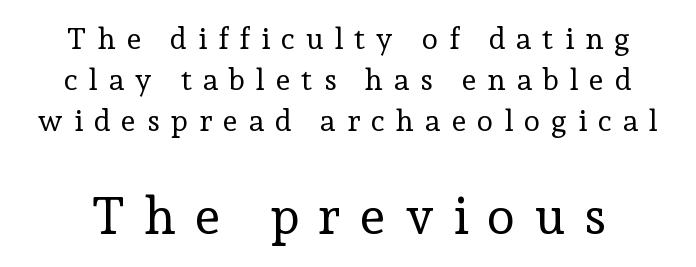
Q: Is the text bold? A: No.
Q: Is the text italic (slanted)? A: No, it is upright.
Q: Is the typeface a serif or a sans-serif typeface? A: Serif.
Q: Is the text underlined? A: No.
Q: Is the spacing between letters normal or unusually wide? A: Unusually wide.
Q: Is the spacing between lines tight, normal or loose? A: Normal.
Q: Which block of text is set in a larger size, the first (top) or the second (bottom)? A: The second (bottom) one.
Q: Width (condensed, normal, or wide)? A: Normal.
Q: Stroke contrast? A: Low.
Q: x-height? A: Medium.
Q: Monospaced? A: No.
